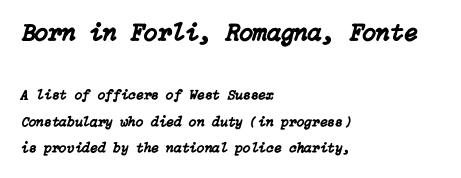
The image shows 25 px text type, italic (leaning right); set left-aligned, line spacing 1.89x, normal letter spacing, not underlined; the first (top) block is 1.79x larger.
